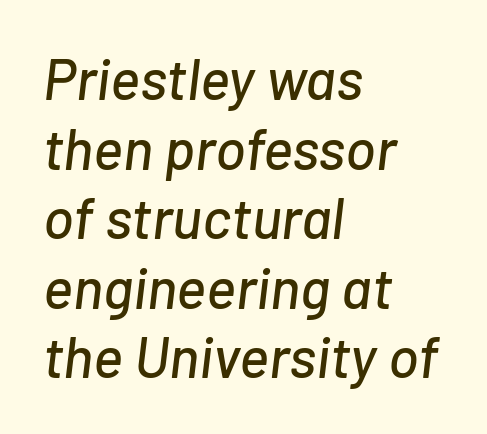
Horizontal alignment here is leftward, the default for most running prose. Has an underline been added? It has not. Short note: letters normally spaced. Do the characters align in a grid? No, the font is proportional.
